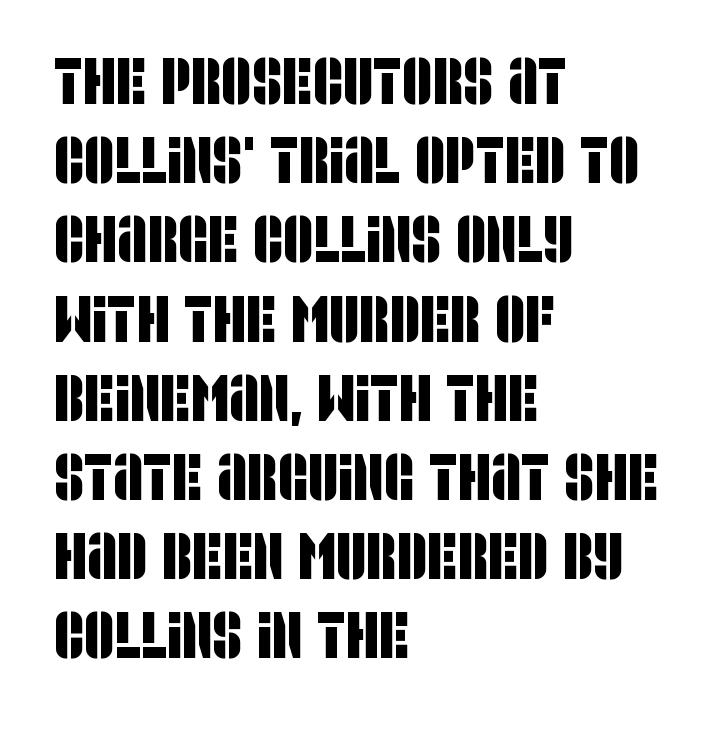
{"serif": "no", "width": "condensed", "stroke_contrast": "low", "x_height": "large", "monospaced": "no", "underline": "no", "align": "left", "line_spacing_ratio": 1.2, "letter_spacing": "normal", "letter_spacing_em": 0.0, "glyph_px": 66}
